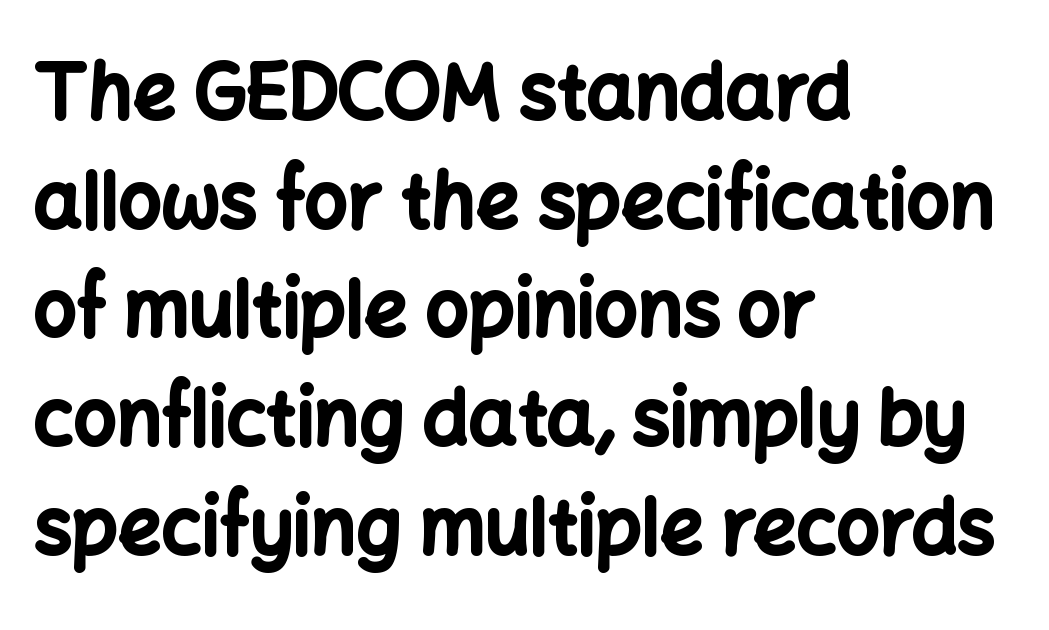
The letters advance in unequal steps, a hallmark of proportional type. In terms of leading, this rendering sits right in the middle. You can tell from the bare stems that sans-serif type was used. Heavy-handed strokes throughout: this text is bold. If you drew a line through each stem, it would be perfectly vertical.
